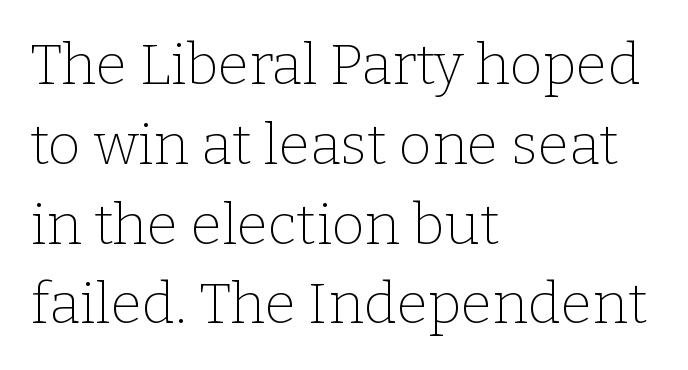
You could not count columns in this text — the font is proportionally spaced. This is serif lettering, the kind often seen in printed books. What's the leading like? Ordinary, nothing unusual. The passage shown is not bold in any degree. This rendering uses left alignment, leaving the right contour irregular.
